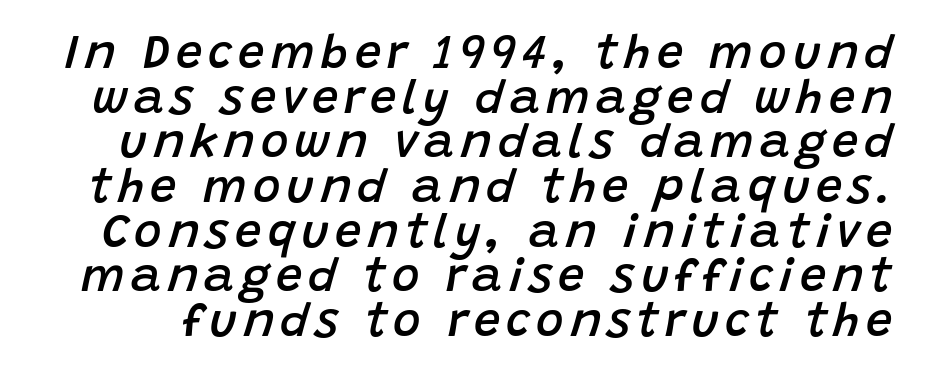
The image shows 47 px semibold type, italic (leaning right); set tight line spacing (0.95x), not underlined; low stroke contrast and a large x-height.
